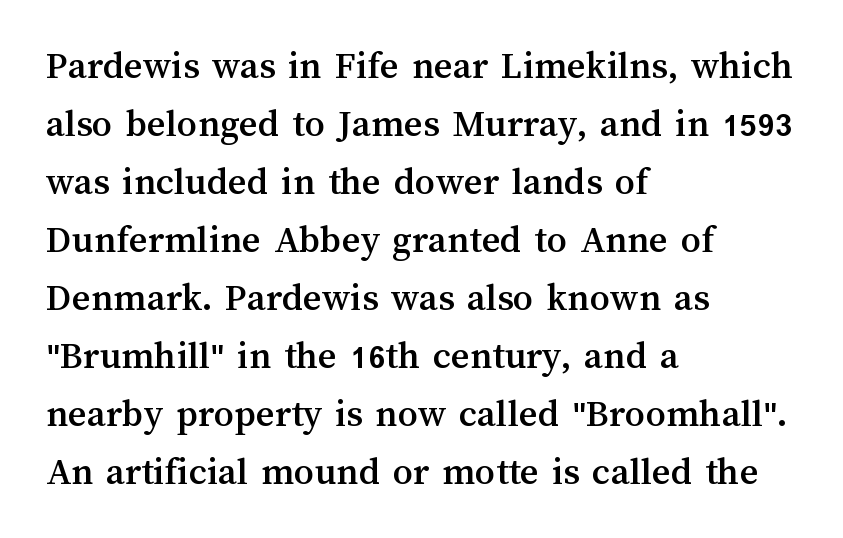
{"italic": "no", "width": "normal", "stroke_contrast": "medium", "x_height": "medium", "monospaced": "no", "underline": "no", "align": "left", "line_spacing": "normal", "line_spacing_ratio": 1.45, "letter_spacing": "normal", "letter_spacing_em": 0.0, "glyph_px": 40}
